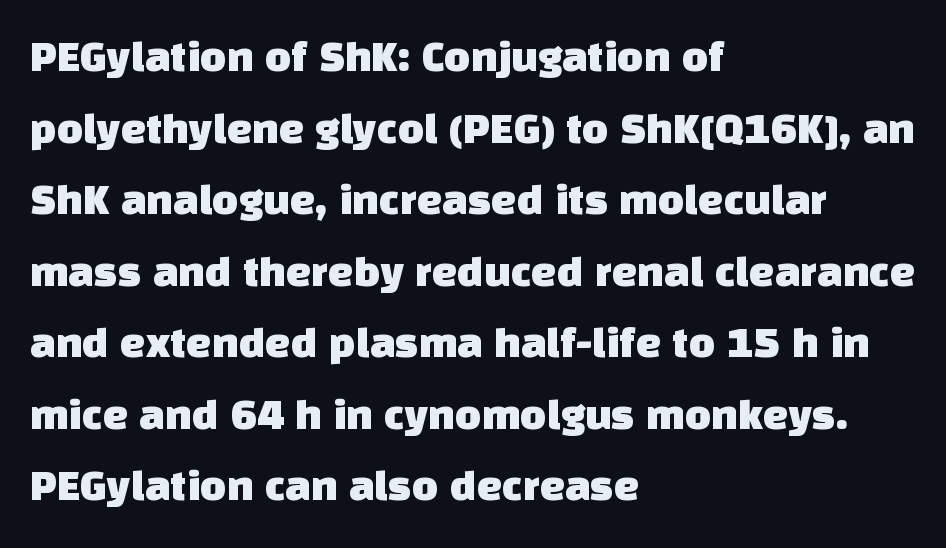
The image shows 45 px sans-serif type; set left-aligned, normal line spacing (1.59x), normal letter spacing, not underlined; low stroke contrast and a large x-height.
